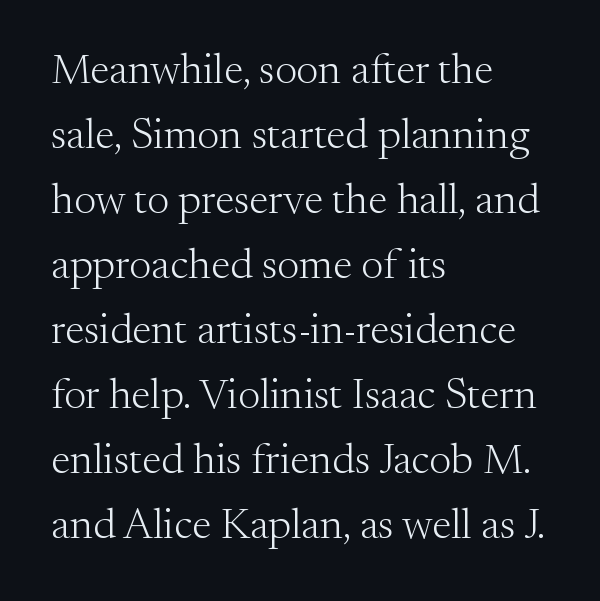
Q: Is the text bold? A: No.
Q: Is the text italic (slanted)? A: No, it is upright.
Q: Is the typeface a serif or a sans-serif typeface? A: Serif.
Q: Is the text underlined? A: No.
Q: How is the paragraph aligned? A: Left-aligned.
Q: Is the spacing between letters normal or unusually wide? A: Normal.
Q: Is the spacing between lines tight, normal or loose? A: Normal.
Q: Width (condensed, normal, or wide)? A: Normal.
Q: Stroke contrast? A: Medium.
Q: x-height? A: Small.
Q: Monospaced? A: No.
